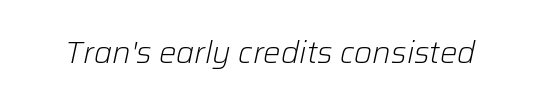
{"italic": "yes", "lean": "right", "slant_degrees": 12, "bold": "no", "weight": "light", "width": "normal", "stroke_contrast": "low", "x_height": "medium", "monospaced": "no", "underline": "no", "letter_spacing": "normal", "letter_spacing_em": 0.0, "glyph_px": 31}
